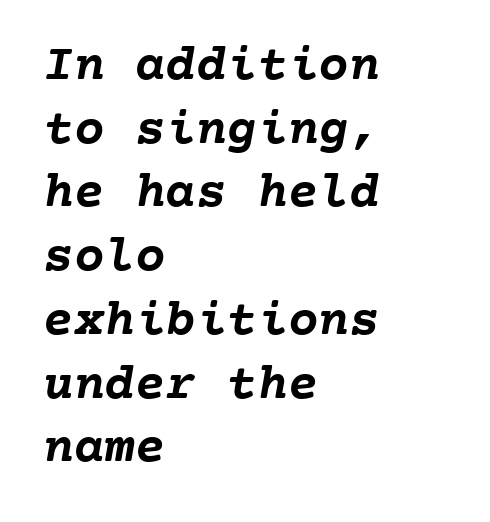
{"bold": "yes", "weight": "semibold", "width": "normal", "stroke_contrast": "low", "x_height": "medium", "monospaced": "yes", "underline": "no", "align": "left", "line_spacing": "normal", "line_spacing_ratio": 1.25, "letter_spacing": "normal", "letter_spacing_em": 0.0, "glyph_px": 51}
